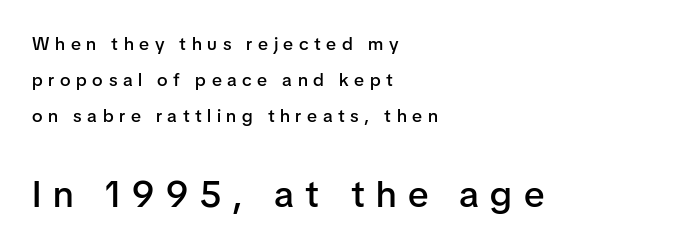
Q: Is the text bold? A: Semi-bold.
Q: Is the text italic (slanted)? A: No, it is upright.
Q: Is the typeface a serif or a sans-serif typeface? A: Sans-serif.
Q: Is the text underlined? A: No.
Q: How is the paragraph aligned? A: Left-aligned.
Q: Is the spacing between letters normal or unusually wide? A: Unusually wide.
Q: Is the spacing between lines tight, normal or loose? A: Loose.
Q: Which block of text is set in a larger size, the first (top) or the second (bottom)? A: The second (bottom) one.
Q: Width (condensed, normal, or wide)? A: Normal.
Q: Stroke contrast? A: Low.
Q: x-height? A: Medium.
Q: Monospaced? A: No.
